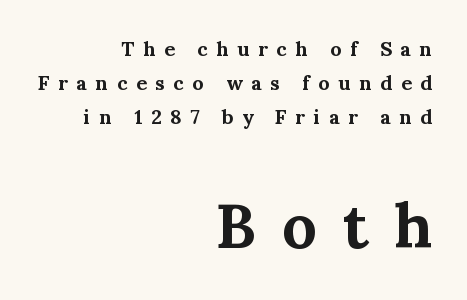
{"serif": "yes", "italic": "no", "bold": "yes", "weight": "bold", "width": "normal", "stroke_contrast": "medium", "x_height": "medium", "monospaced": "no", "underline": "no", "align": "right", "line_spacing": "normal", "line_spacing_ratio": 1.7, "letter_spacing": "wide", "letter_spacing_em": 0.43, "larger_block": "second", "size_ratio": 3.05, "glyph_px": 61}
